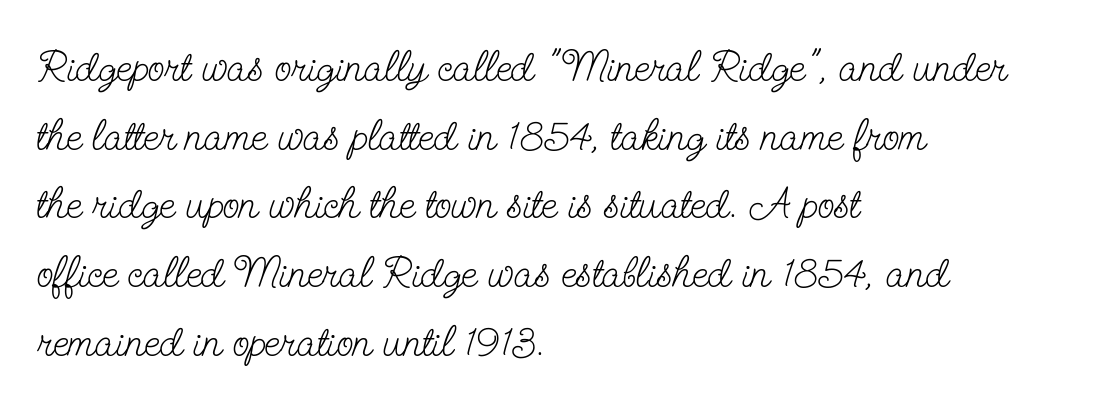
Q: Is the text bold? A: No.
Q: Is the text italic (slanted)? A: Yes.
Q: Is the typeface a serif or a sans-serif typeface? A: Serif.
Q: Is the text underlined? A: No.
Q: How is the paragraph aligned? A: Left-aligned.
Q: Is the spacing between letters normal or unusually wide? A: Normal.
Q: Is the spacing between lines tight, normal or loose? A: Normal.
Q: Width (condensed, normal, or wide)? A: Condensed.
Q: Stroke contrast? A: Low.
Q: x-height? A: Small.
Q: Monospaced? A: No.
